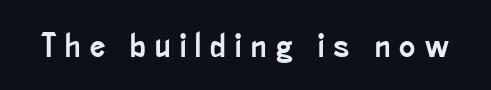
Q: Is the text italic (slanted)? A: No, it is upright.
Q: Is the typeface a serif or a sans-serif typeface? A: Sans-serif.
Q: Is the text underlined? A: No.
Q: Is the spacing between letters normal or unusually wide? A: Unusually wide.
Q: Width (condensed, normal, or wide)? A: Condensed.
Q: Stroke contrast? A: Low.
Q: x-height? A: Small.
Q: Monospaced? A: No.
